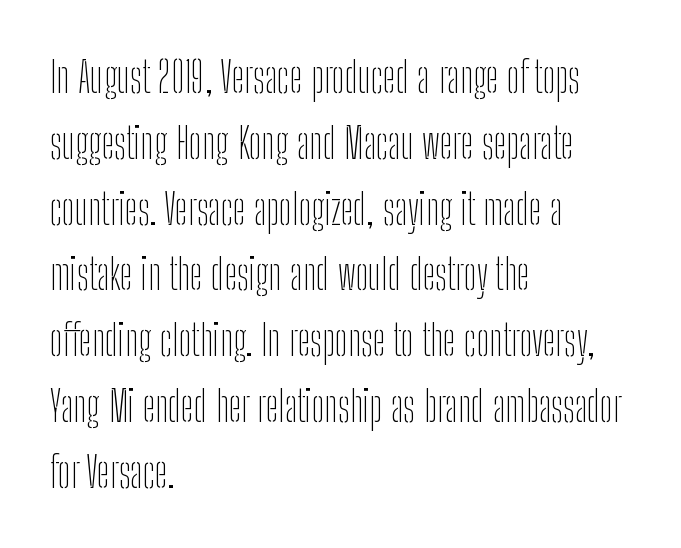
The image shows 43 px thin, condensed sans-serif type, upright; set left-aligned, normal line spacing (1.53x), normal letter spacing, not underlined; low stroke contrast and a medium x-height.
